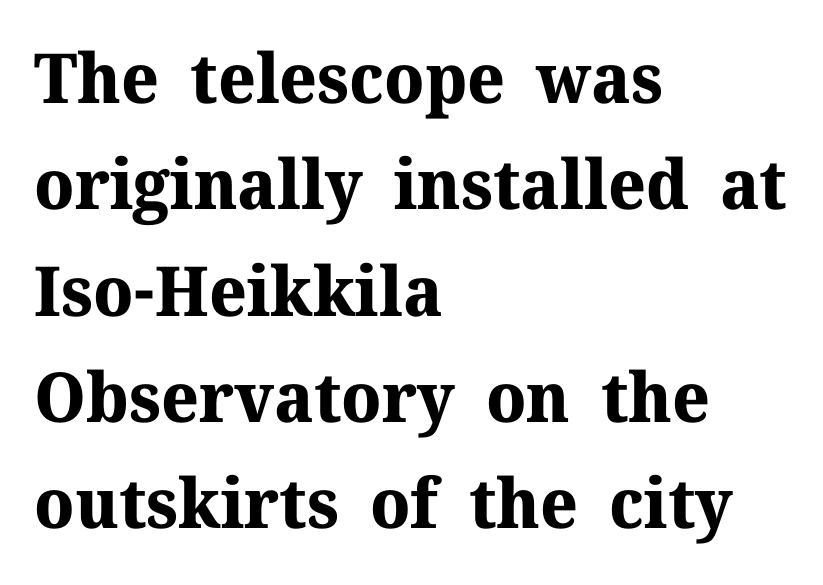
The image shows 69 px bold serif type, upright; set left-aligned, normal line spacing (1.54x), normal letter spacing, not underlined; medium stroke contrast and a medium x-height.
